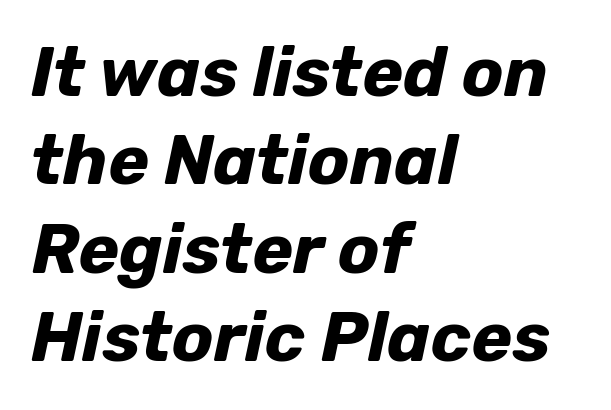
Is there much room between lines? A standard amount, neither cramped nor airy. Honestly, the letter spacing is just normal — you wouldn't notice it. Casual observation: everything's shoved over to the left. The string is rendered with underlining switched off. This sample has the flowing, uneven cadence of proportional lettering. Quick note: italic.
